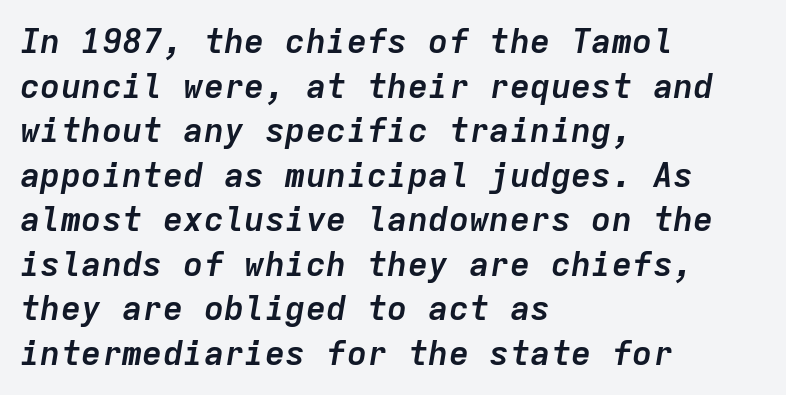
Q: Is the text bold? A: Yes.
Q: Is the text italic (slanted)? A: Yes, it leans right by about 9 degrees.
Q: Is the text underlined? A: No.
Q: How is the paragraph aligned? A: Left-aligned.
Q: Is the spacing between letters normal or unusually wide? A: Normal.
Q: Is the spacing between lines tight, normal or loose? A: Normal.
Q: Width (condensed, normal, or wide)? A: Normal.
Q: Stroke contrast? A: Low.
Q: x-height? A: Medium.
Q: Monospaced? A: Yes.
